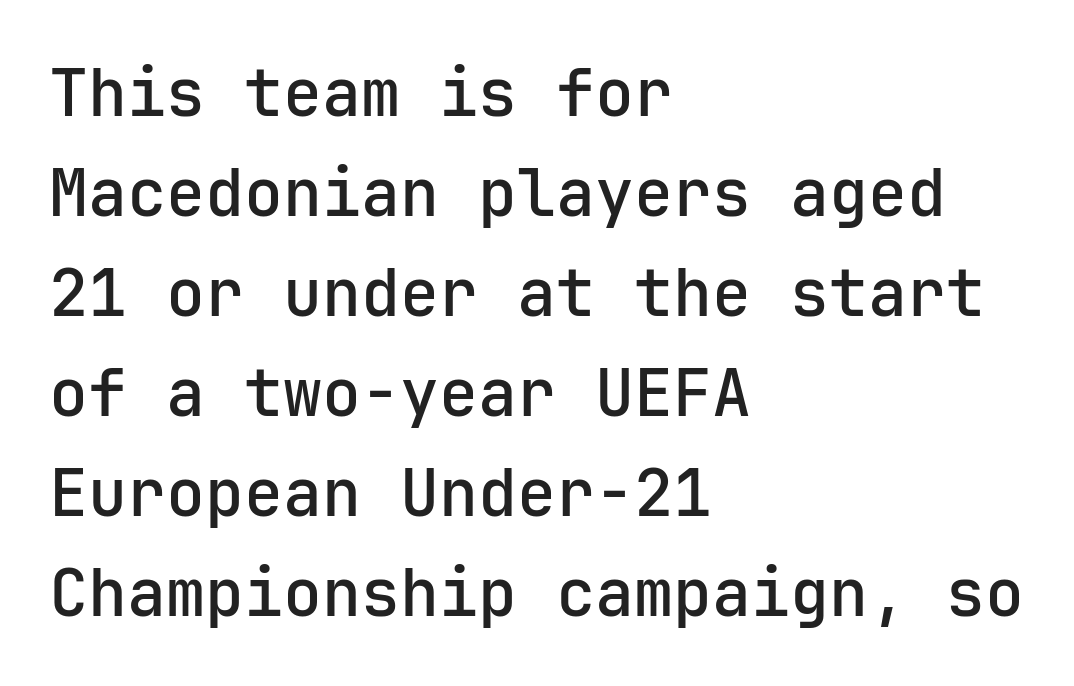
The image shows 65 px semibold sans-serif type, upright; set left-aligned, normal line spacing (1.54x), normal letter spacing, not underlined; low stroke contrast and a medium x-height.
